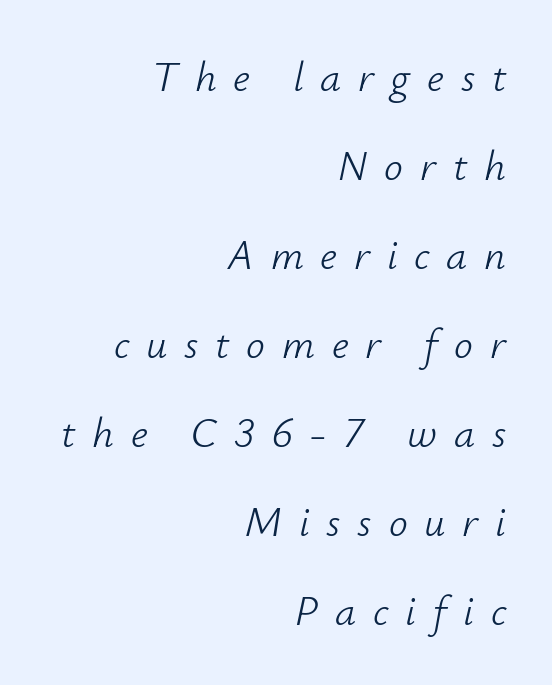
Q: Is the text bold? A: No.
Q: Is the text italic (slanted)? A: Yes, it leans right by about 12 degrees.
Q: Is the text underlined? A: No.
Q: How is the paragraph aligned? A: Right-aligned.
Q: Is the spacing between letters normal or unusually wide? A: Unusually wide.
Q: Is the spacing between lines tight, normal or loose? A: Loose.
Q: Width (condensed, normal, or wide)? A: Normal.
Q: Stroke contrast? A: Low.
Q: x-height? A: Small.
Q: Monospaced? A: No.
